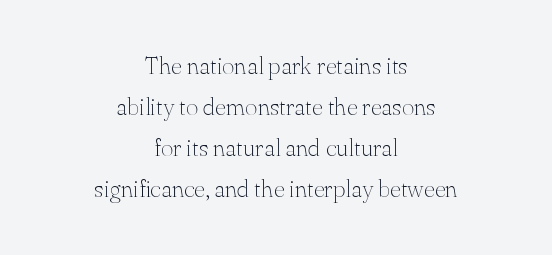
Designer's note — italics off, roman on. The text block is weighted toward neither margin, spreading evenly from the middle. Bare-footed words on every line. Weight: regular or lighter.
